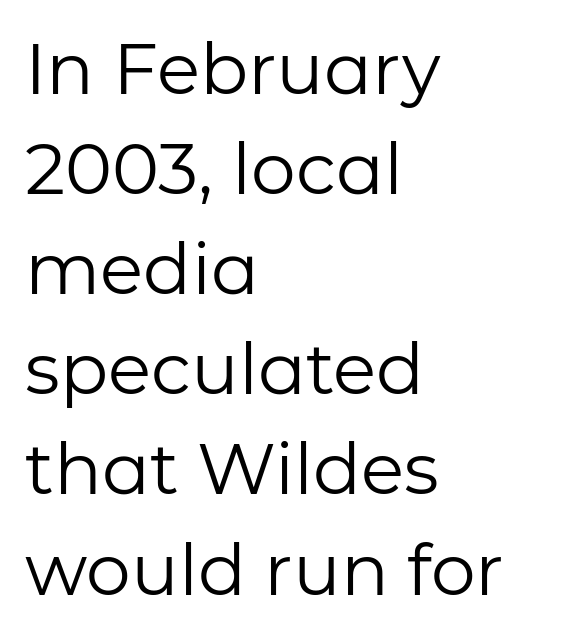
Stroke thickness stays within the range of a standard reading face or lighter. There is no visible air inserted between adjacent glyphs. Descender tails drop into unmarked territory. This sample has the flowing, uneven cadence of proportional lettering. Letterform terminals end flat and unadorned throughout the passage. Caption: multi-line text, flush left, ragged right.
